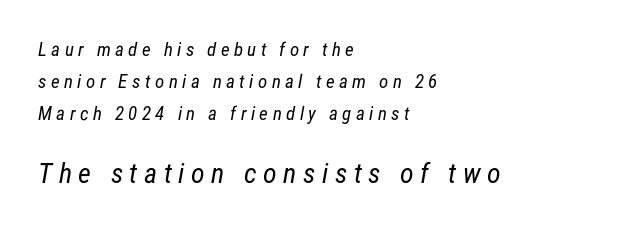
{"serif": "no", "bold": "no", "weight": "regular", "width": "condensed", "stroke_contrast": "low", "x_height": "medium", "monospaced": "no", "underline": "no", "align": "left", "line_spacing": "normal", "line_spacing_ratio": 1.69, "letter_spacing": "wide", "letter_spacing_em": 0.23, "larger_block": "second", "size_ratio": 1.47, "glyph_px": 28}
